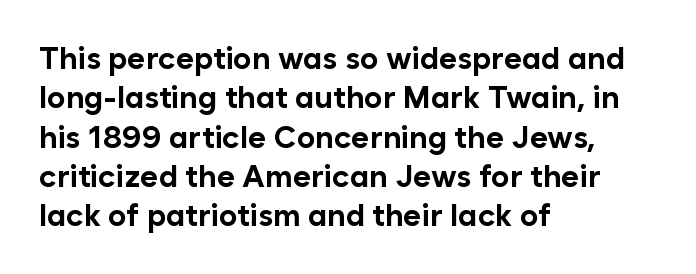
The typesetter chose a ragged-right arrangement here. A typesetter would call this zero additional tracking. A full-strength bold gives these letters their thick strokes. Nope, no serifs anywhere on these letters. Italic? Not at all — the glyphs are vertical. Do the characters align in a grid? No, the font is proportional.
